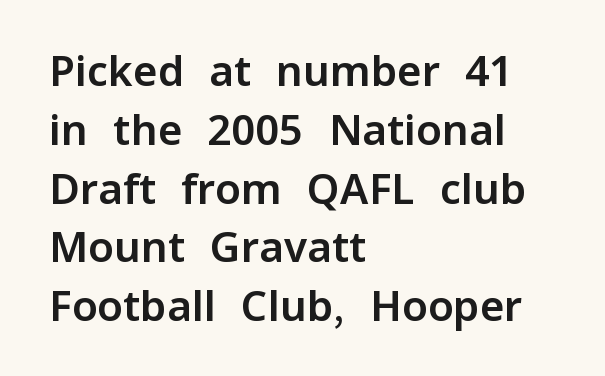
{"serif": "no", "italic": "no", "width": "normal", "stroke_contrast": "low", "x_height": "medium", "monospaced": "no", "underline": "no", "align": "left", "line_spacing": "normal", "line_spacing_ratio": 1.4, "letter_spacing": "normal", "letter_spacing_em": 0.0, "glyph_px": 42}
